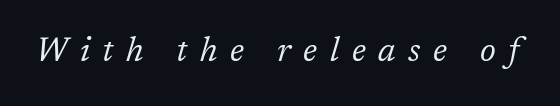
The image shows 33 px regular-weight serif type, italic (leaning right); set unusually wide letter spacing (+0.38 em), not underlined; low stroke contrast and a medium x-height.
